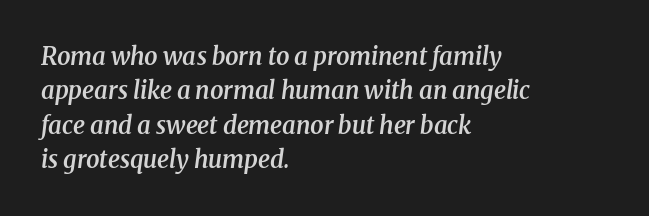
{"italic": "yes", "lean": "right", "slant_degrees": 8, "bold": "semi", "underline": "no", "align": "left", "line_spacing": "normal", "line_spacing_ratio": 1.43, "letter_spacing": "normal", "letter_spacing_em": 0.0, "glyph_px": 24}
